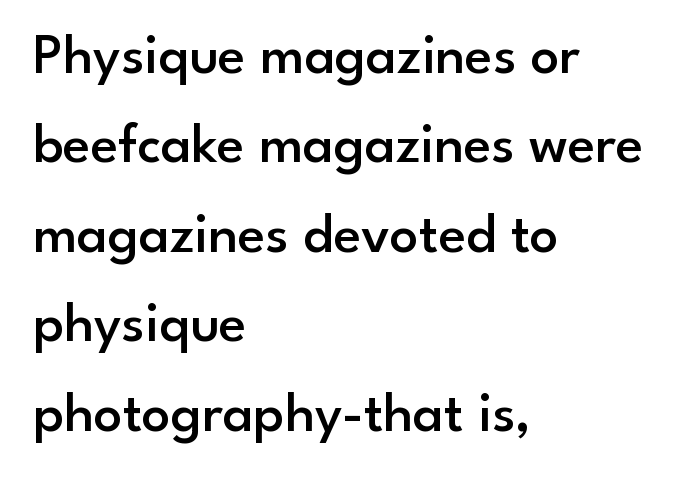
The image shows 57 px semibold sans-serif type, upright; set left-aligned, normal line spacing (1.57x), normal letter spacing, not underlined; low stroke contrast and a small x-height.
